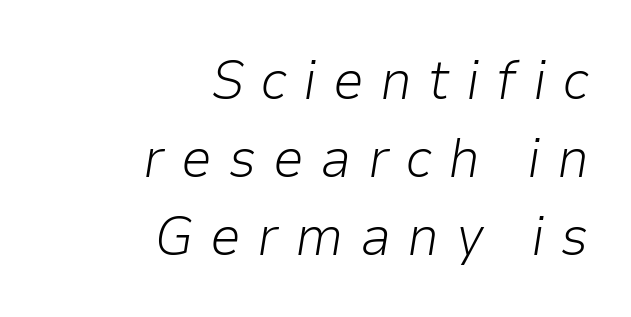
The image shows 56 px light type, italic (leaning right); set right-aligned, normal line spacing (1.39x), unusually wide letter spacing (+0.29 em), not underlined; low stroke contrast and a medium x-height.
